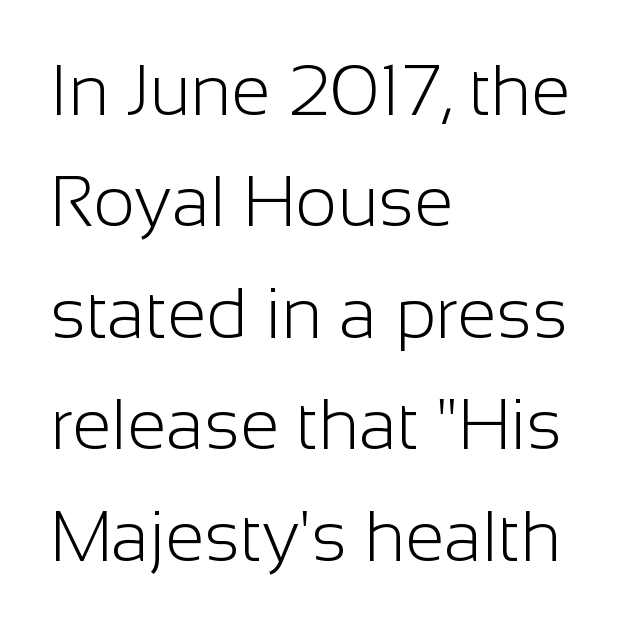
The string is rendered with underlining switched off. Look at the tracking — it's just the regular setting, nothing added. Nope, not italic — everything's standing straight. Unlike a traditional serif, this face leaves its strokes unadorned.
